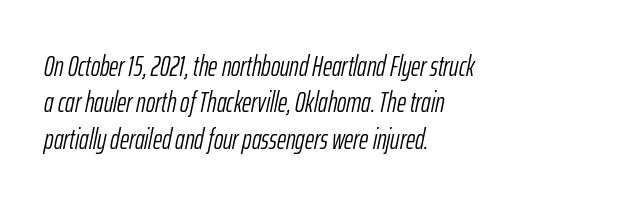
The image shows 28 px light, condensed type, italic (leaning right); set left-aligned, normal line spacing (1.3x), normal letter spacing, not underlined; low stroke contrast and a medium x-height.
